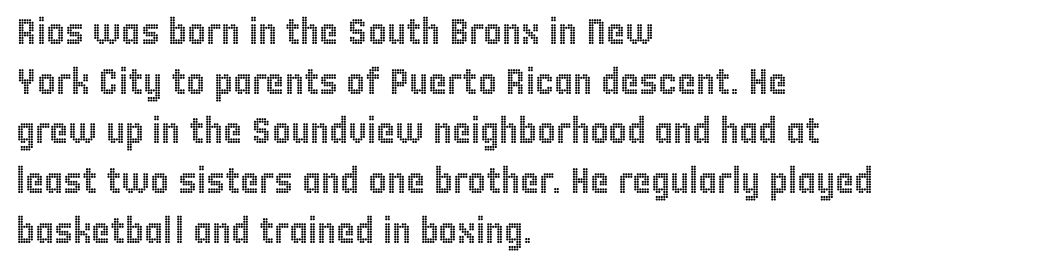
The image shows 36 px condensed type, upright; set left-aligned, normal line spacing (1.38x), normal letter spacing, not underlined; a large x-height.
